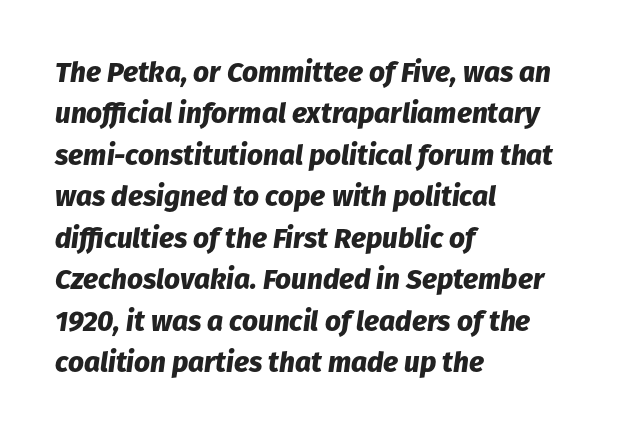
{"italic": "yes", "lean": "right", "slant_degrees": 8, "bold": "yes", "weight": "heavy", "width": "normal", "stroke_contrast": "low", "x_height": "medium", "monospaced": "no", "underline": "no", "align": "left", "line_spacing": "normal", "line_spacing_ratio": 1.48, "letter_spacing": "normal", "letter_spacing_em": 0.0, "glyph_px": 28}
